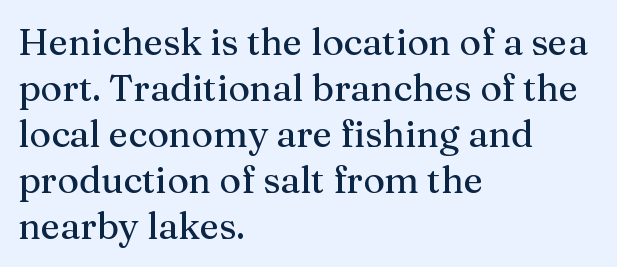
Ascenders rise straight up at ninety degrees. A classic flush-left, rag-right setting is used for this passage. Beneath every word, the page is bare. This rendering employs a face with finishing strokes, i.e., a serif. Nothing unusual about the tracking: characters are spaced as the font intends.
